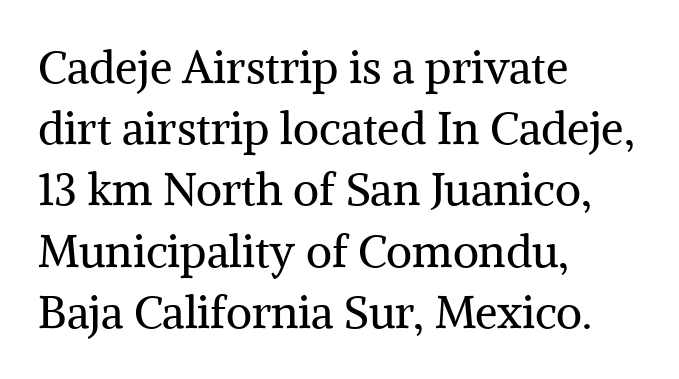
The image shows 45 px regular-weight serif type, upright; set left-aligned, normal line spacing (1.36x), normal letter spacing, not underlined; medium stroke contrast and a medium x-height.
